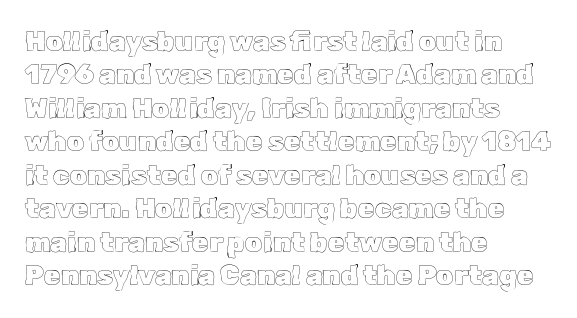
The image shows 27 px text type, upright; set left-aligned, line spacing 1.24x, normal letter spacing, not underlined.
